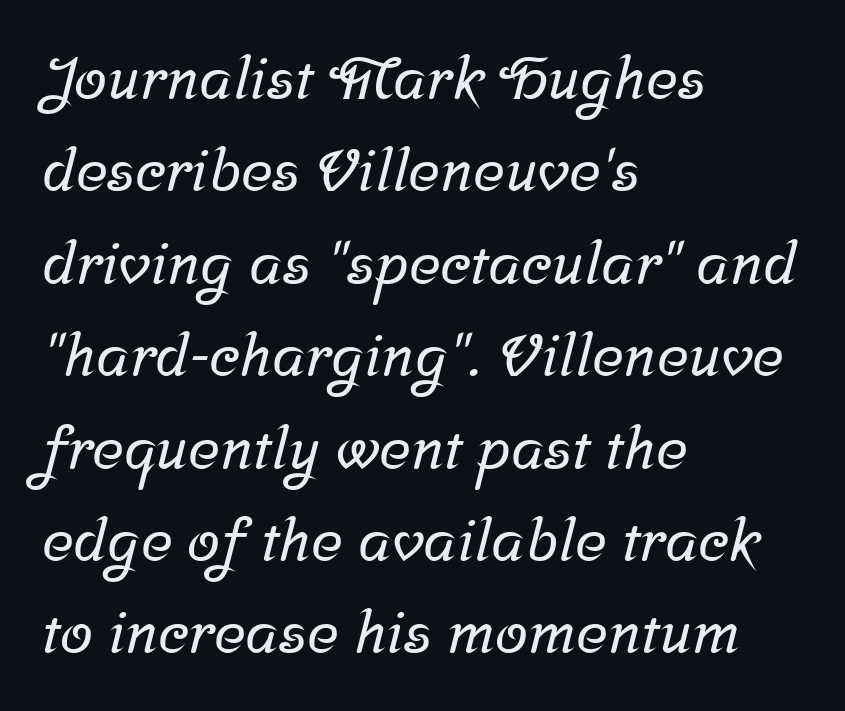
Baseline-to-baseline distance is the conventional proportion of letter height. The glyphs are unaccompanied by any horizontal stroke below them. Each letter keeps its own natural width here, so spacing adapts to shape. Typeset ragged right — the left edge is the straight one.
